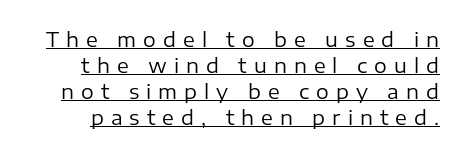
The image shows 20 px text type, upright; set normal line spacing (1.3x), unusually wide letter spacing (+0.35 em), underlined.
